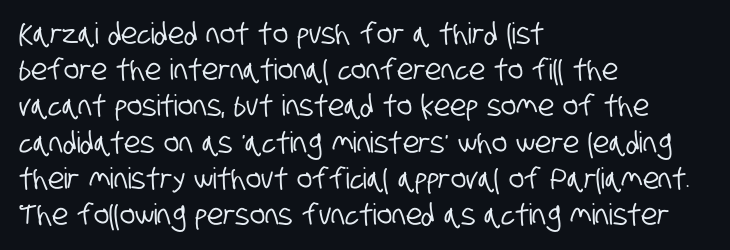
The image shows 29 px condensed sans-serif type; set left-aligned, normal line spacing (1.25x), normal letter spacing, not underlined; low stroke contrast and a large x-height.
